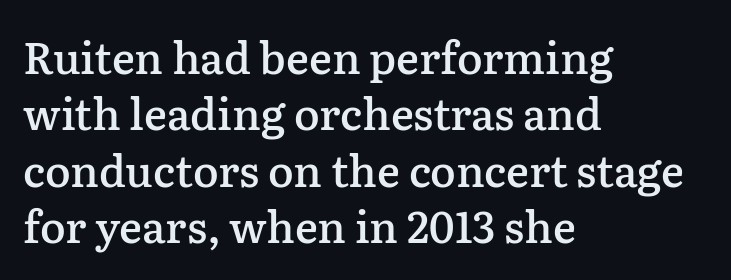
The image shows 43 px semibold serif type, upright; set left-aligned, normal line spacing (1.31x), normal letter spacing, not underlined; low stroke contrast and a medium x-height.
